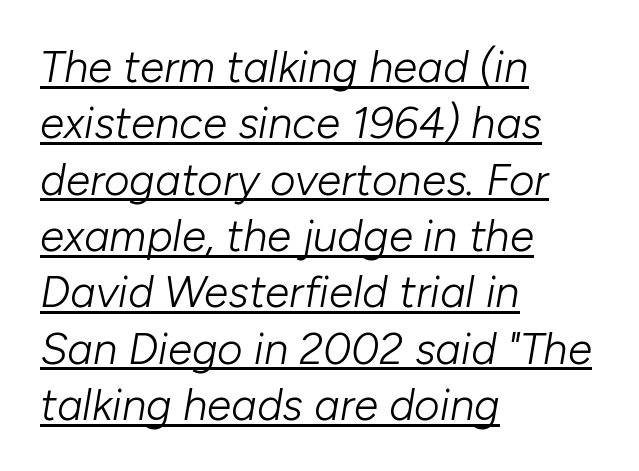
Rendered with sloped, italic letterforms. The lettering is marked with a stroke running underneath it. Caption: face not bold, strokes unweighted. Line starts are locked; line ends wander. Inter-character spacing is left at the font's built-in metrics.
